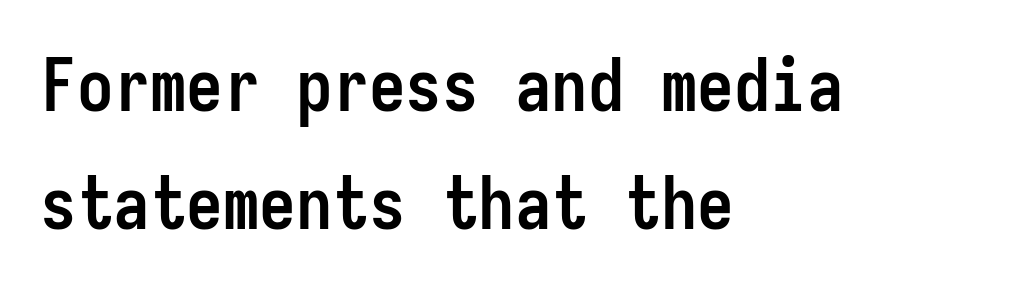
{"serif": "no", "italic": "no", "bold": "yes", "weight": "semibold", "width": "condensed", "stroke_contrast": "low", "x_height": "medium", "monospaced": "yes", "underline": "no", "align": "left", "line_spacing": "normal", "line_spacing_ratio": 1.62, "letter_spacing": "normal", "letter_spacing_em": 0.0, "glyph_px": 73}
